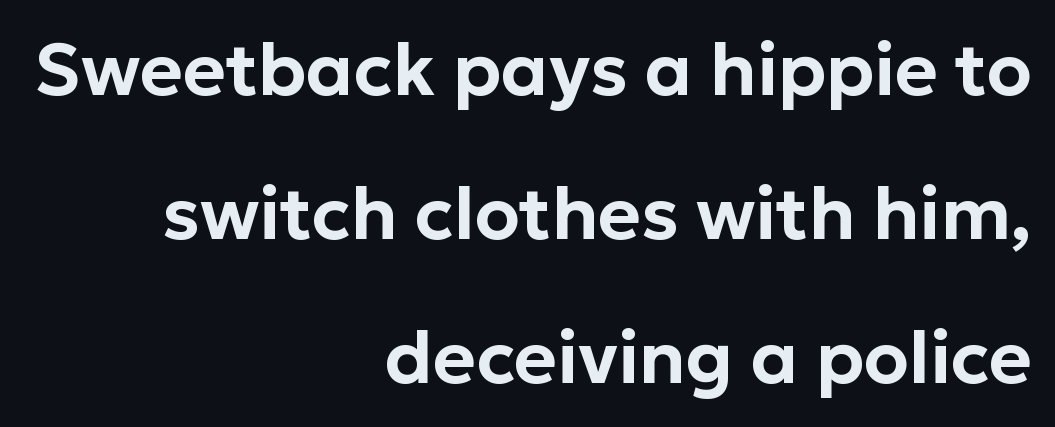
The image shows 73 px sans-serif type, upright; set right-aligned, loose line spacing (1.97x), normal letter spacing, not underlined; low stroke contrast and a medium x-height.
